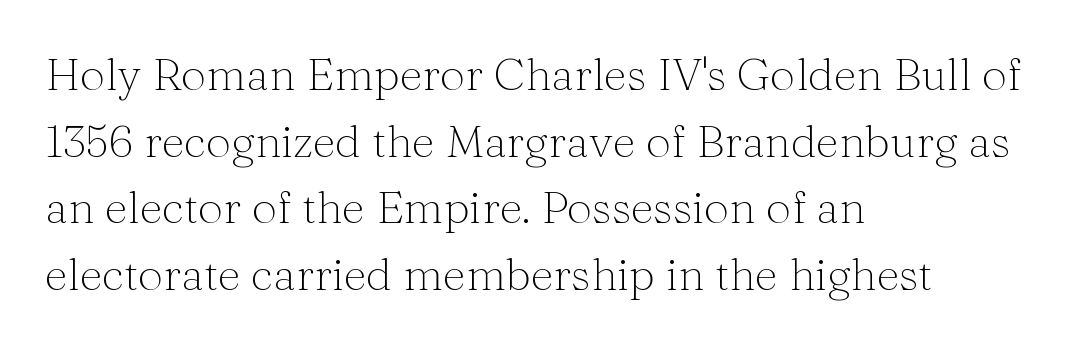
Q: Is the text bold? A: No.
Q: Is the text italic (slanted)? A: No, it is upright.
Q: Is the typeface a serif or a sans-serif typeface? A: Serif.
Q: Is the text underlined? A: No.
Q: How is the paragraph aligned? A: Left-aligned.
Q: Is the spacing between letters normal or unusually wide? A: Normal.
Q: Is the spacing between lines tight, normal or loose? A: Normal.
Q: Width (condensed, normal, or wide)? A: Normal.
Q: Stroke contrast? A: Medium.
Q: x-height? A: Medium.
Q: Monospaced? A: No.
